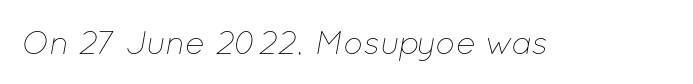
{"italic": "yes", "lean": "right", "slant_degrees": 12, "bold": "no", "weight": "thin", "width": "normal", "stroke_contrast": "low", "x_height": "medium", "monospaced": "no", "underline": "no", "letter_spacing": "normal", "letter_spacing_em": 0.0, "glyph_px": 33}
